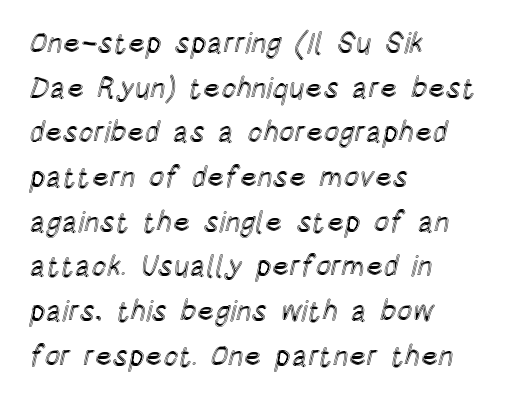
Each letter keeps its own natural width here, so spacing adapts to shape. If you drew a ruler down the left edge, every line would touch it. Rule under the text: the space is simply empty. Normally led — the rows are evenly, conventionally spaced.
